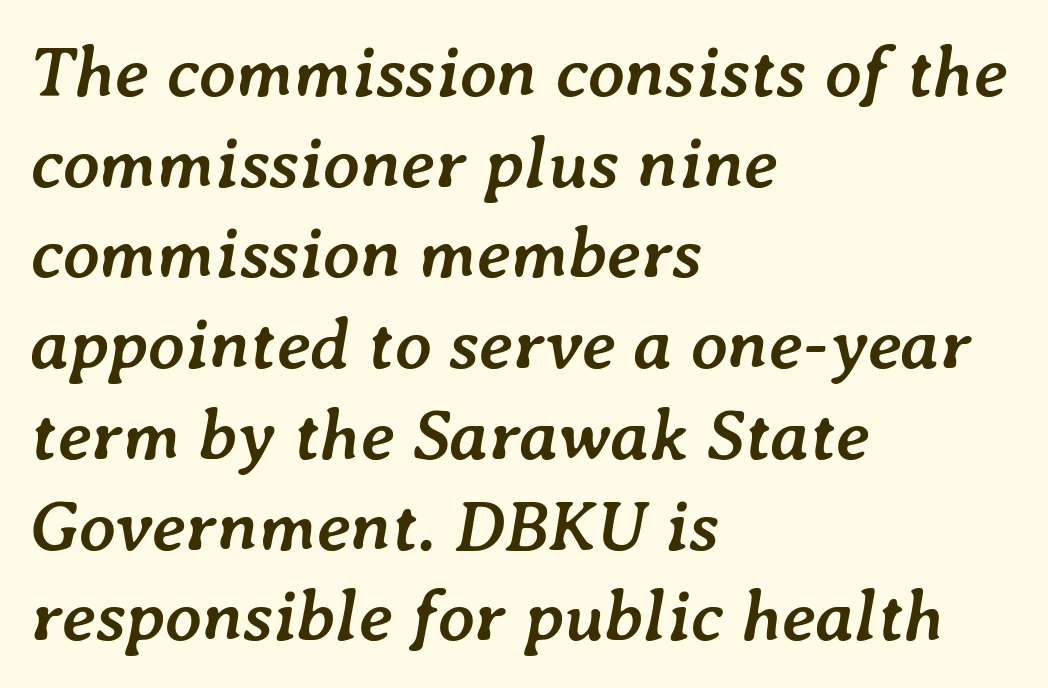
This sample has the flowing, uneven cadence of proportional lettering. Clear beneath every line of the passage. Notice how descenders clear the ascenders below comfortably — that's standard leading. These lines carry a lot of weight — the face is fully bold. There's an unmistakable incline to the writing here. What stands out about the letter spacing? Nothing — it is the standard amount.
